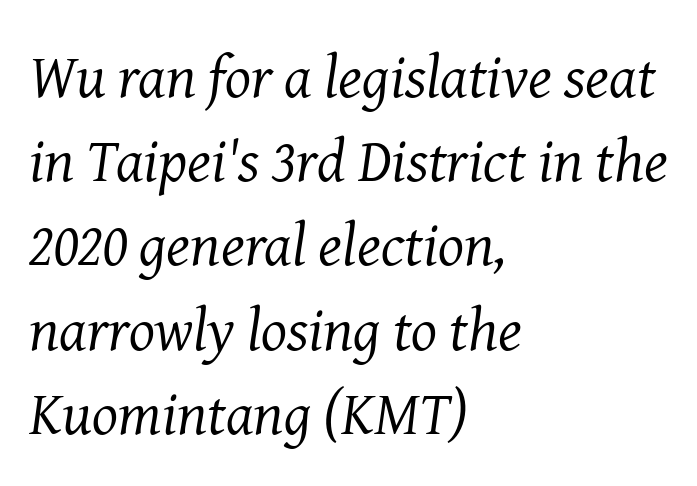
The image shows 61 px regular-weight serif type, italic (leaning right); set left-aligned, normal line spacing (1.38x), normal letter spacing, not underlined; medium stroke contrast and a medium x-height.
